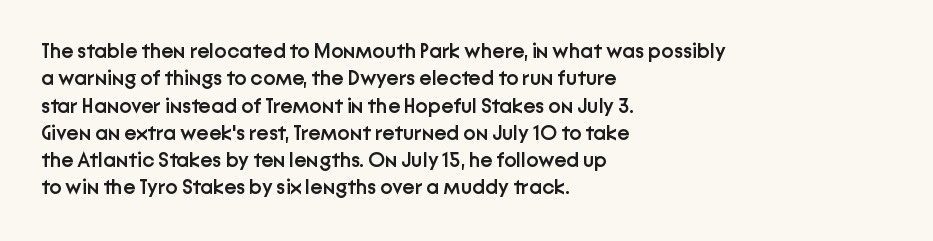
Q: Is the text bold? A: Semi-bold.
Q: Is the text italic (slanted)? A: No, it is upright.
Q: Is the text underlined? A: No.
Q: How is the paragraph aligned? A: Left-aligned.
Q: Is the spacing between letters normal or unusually wide? A: Normal.
Q: Is the spacing between lines tight, normal or loose? A: Normal.
